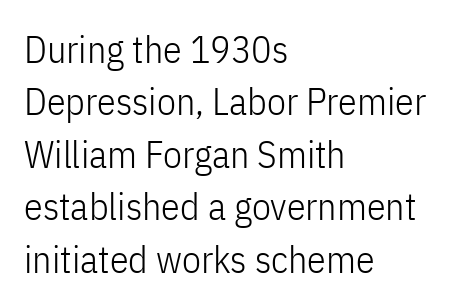
Q: Is the text bold? A: No.
Q: Is the text italic (slanted)? A: No, it is upright.
Q: Is the typeface a serif or a sans-serif typeface? A: Sans-serif.
Q: Is the text underlined? A: No.
Q: How is the paragraph aligned? A: Left-aligned.
Q: Is the spacing between letters normal or unusually wide? A: Normal.
Q: Is the spacing between lines tight, normal or loose? A: Normal.
Q: Width (condensed, normal, or wide)? A: Condensed.
Q: Stroke contrast? A: Low.
Q: x-height? A: Medium.
Q: Monospaced? A: No.
